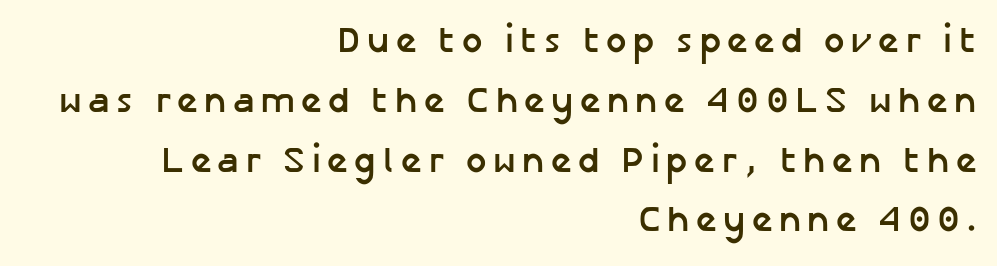
{"serif": "no", "italic": "no", "bold": "yes", "weight": "semibold", "width": "normal", "stroke_contrast": "low", "x_height": "medium", "monospaced": "no", "underline": "no", "align": "right", "line_spacing": "normal", "line_spacing_ratio": 1.66, "glyph_px": 36}
